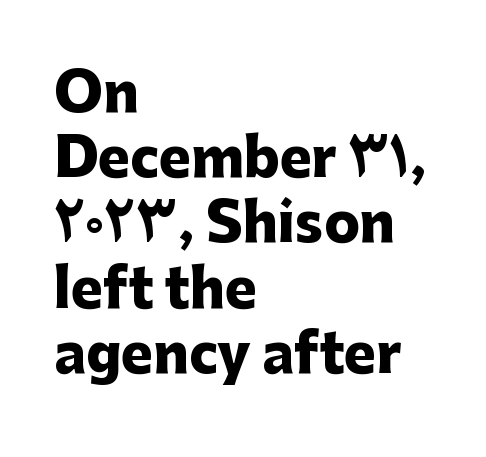
Q: Is the text bold? A: Yes.
Q: Is the text italic (slanted)? A: No, it is upright.
Q: Is the typeface a serif or a sans-serif typeface? A: Sans-serif.
Q: Is the text underlined? A: No.
Q: How is the paragraph aligned? A: Left-aligned.
Q: Is the spacing between letters normal or unusually wide? A: Normal.
Q: Width (condensed, normal, or wide)? A: Normal.
Q: Stroke contrast? A: Low.
Q: x-height? A: Medium.
Q: Monospaced? A: No.
